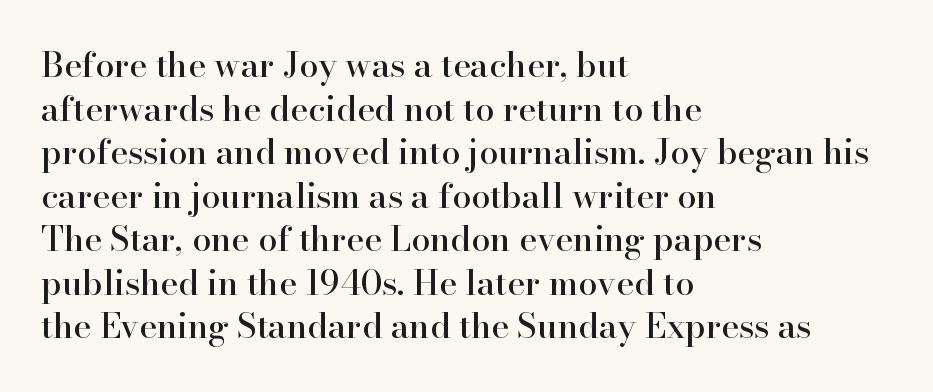
{"serif": "yes", "italic": "no", "width": "normal", "stroke_contrast": "high", "x_height": "small", "monospaced": "no", "underline": "no", "align": "left", "line_spacing": "normal", "line_spacing_ratio": 1.28, "letter_spacing": "normal", "letter_spacing_em": 0.0, "glyph_px": 34}
